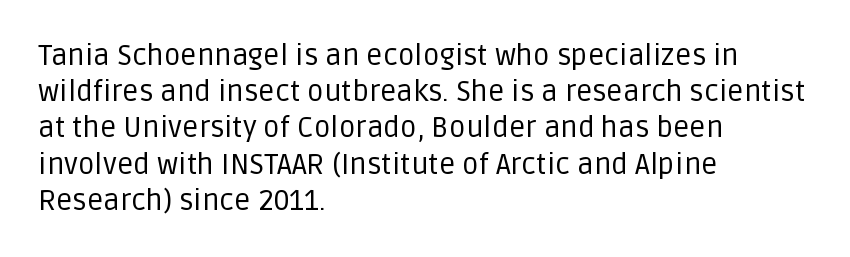
Compared with typical body copy, the letter spacing here is the same. The vertical gap from one line to the next is medium. Descenders are the only things crossing below the line. Looks like regular typesetting: each glyph gets only the width it needs. Weight: regular or lighter.
